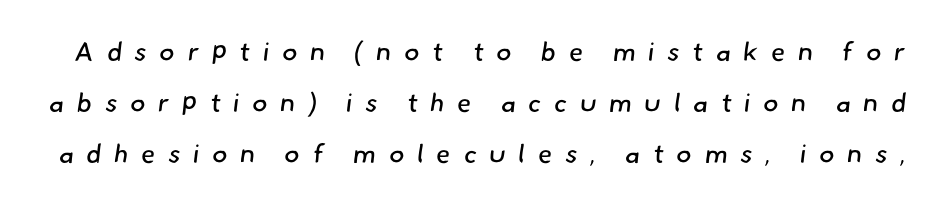
The image shows 26 px text type; set loose line spacing (1.96x), unusually wide letter spacing (+0.48 em), not underlined.
